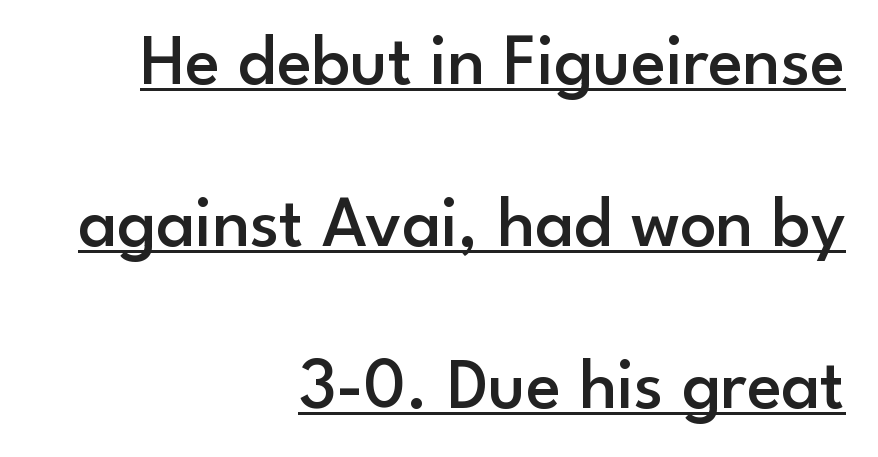
The image shows 72 px semibold sans-serif type, upright; set right-aligned, loose line spacing (2.25x), normal letter spacing, underlined; low stroke contrast and a small x-height.
